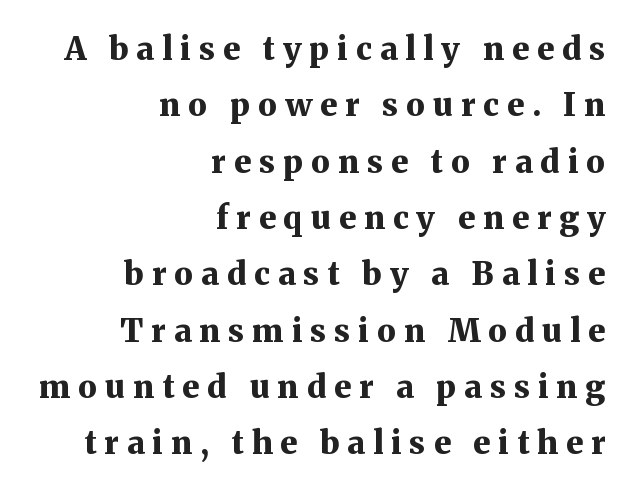
The image shows 32 px bold serif type, upright; set right-aligned, line spacing 1.76x, unusually wide letter spacing (+0.25 em), not underlined; medium stroke contrast and a medium x-height.
